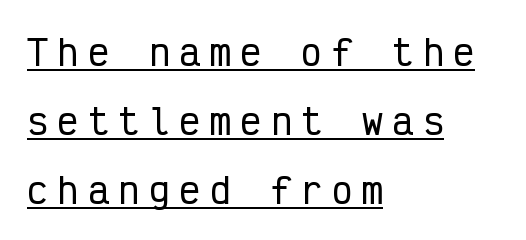
Q: Is the text italic (slanted)? A: No, it is upright.
Q: Is the typeface a serif or a sans-serif typeface? A: Sans-serif.
Q: Is the text underlined? A: Yes.
Q: How is the paragraph aligned? A: Left-aligned.
Q: Is the spacing between letters normal or unusually wide? A: Unusually wide.
Q: Is the spacing between lines tight, normal or loose? A: Loose.
Q: Width (condensed, normal, or wide)? A: Condensed.
Q: Stroke contrast? A: Low.
Q: x-height? A: Medium.
Q: Monospaced? A: Yes.
